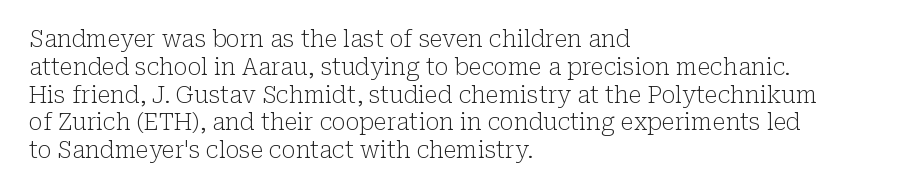
{"italic": "no", "bold": "no", "underline": "no", "align": "left", "line_spacing_ratio": 1.21, "letter_spacing": "normal", "letter_spacing_em": 0.0, "glyph_px": 23}
